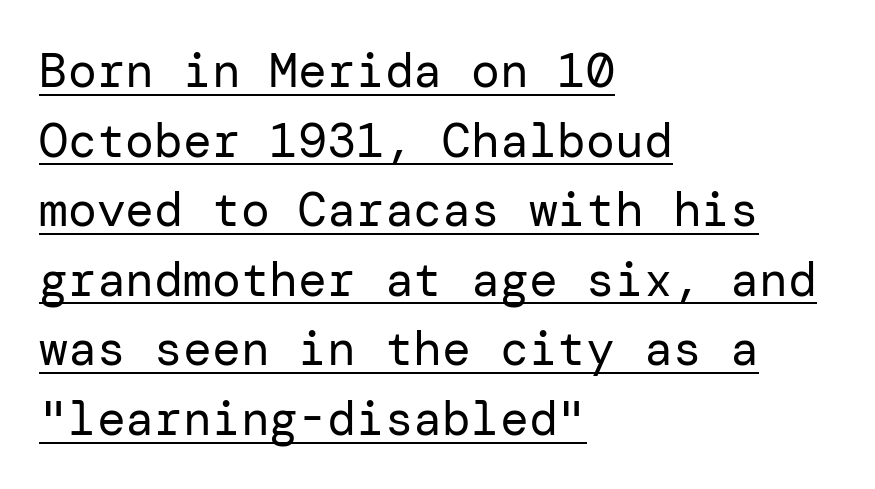
Q: Is the text bold? A: No.
Q: Is the text italic (slanted)? A: No, it is upright.
Q: Is the typeface a serif or a sans-serif typeface? A: Sans-serif.
Q: Is the text underlined? A: Yes.
Q: How is the paragraph aligned? A: Left-aligned.
Q: Is the spacing between letters normal or unusually wide? A: Normal.
Q: Is the spacing between lines tight, normal or loose? A: Normal.
Q: Width (condensed, normal, or wide)? A: Normal.
Q: Stroke contrast? A: Low.
Q: x-height? A: Medium.
